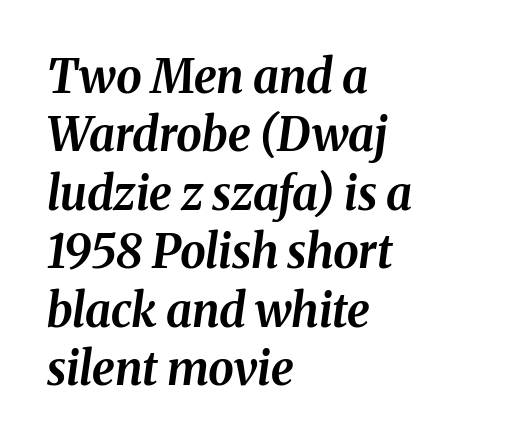
The tracking reads as untouched default to a designer's eye. Leading matches the norm, producing a regular column. Any mark beneath the type? The region is blank. Is the block centered? No — it sits flush against the left margin.
